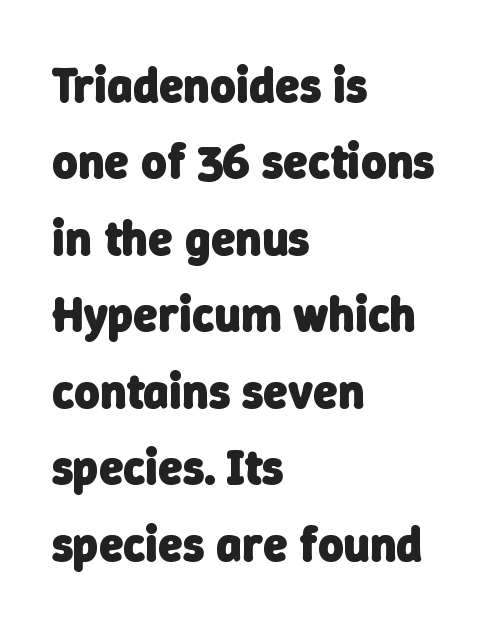
Each line starts at the same left margin while the right side varies. Chunky letters — that's bold for sure. Note the varied advance widths — an 'i' is clearly narrower than an 'm'. Nope, no serifs anywhere on these letters. Honestly, the row spacing looks completely unremarkable.
